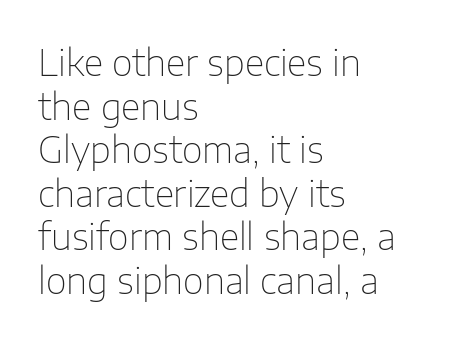
{"serif": "no", "italic": "no", "bold": "no", "weight": "thin", "width": "normal", "stroke_contrast": "low", "x_height": "medium", "monospaced": "no", "underline": "no", "align": "left", "line_spacing_ratio": 1.21, "letter_spacing": "normal", "letter_spacing_em": 0.0, "glyph_px": 36}
